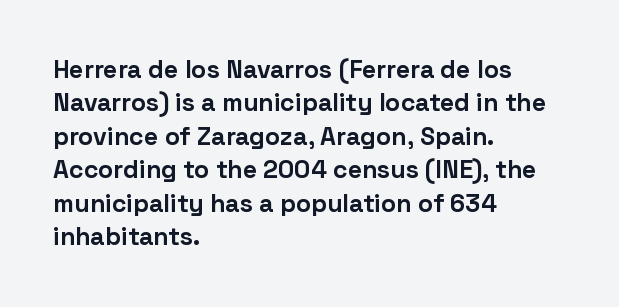
Notice how the passage keeps a crisp vertical edge on the left only. Ordinary non-slanted type is in use. This sample uses plain, unmodified letter spacing. Strong, thick strokes mark this as bold type. Normally led — the rows are evenly, conventionally spaced.
